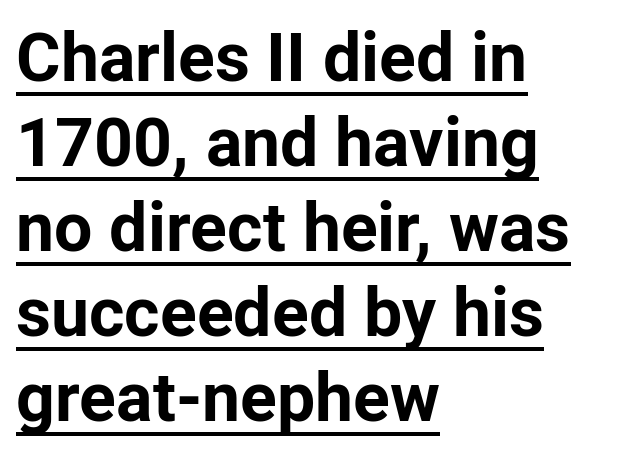
{"serif": "no", "italic": "no", "bold": "yes", "weight": "bold", "width": "normal", "stroke_contrast": "low", "x_height": "medium", "monospaced": "no", "underline": "yes", "align": "left", "line_spacing": "normal", "line_spacing_ratio": 1.25, "letter_spacing": "normal", "letter_spacing_em": 0.0, "glyph_px": 68}
